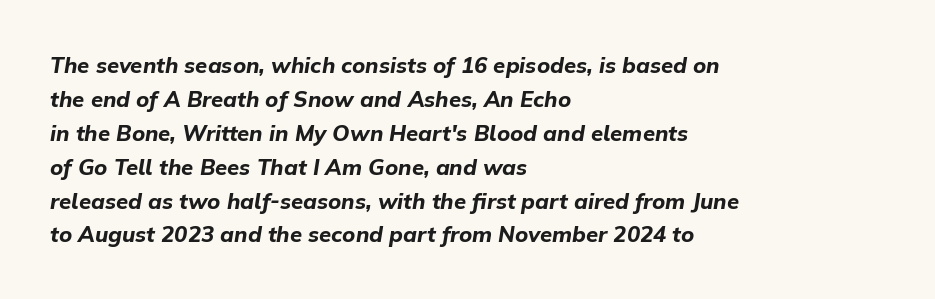
The image shows 22 px bold type, italic (leaning right); set left-aligned, normal line spacing (1.54x), normal letter spacing, not underlined.
